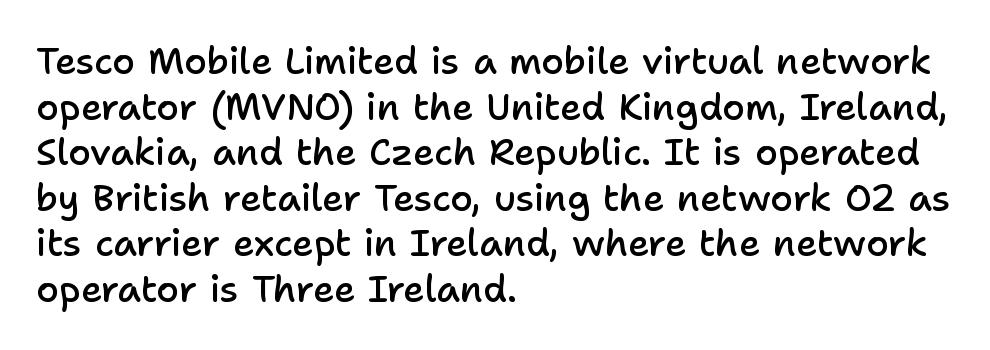
Font category for this specimen: sans-serif. This sample uses an upright cut, with every glyph sitting square on the baseline. A semibold gives these letters moderate extra thickness, short of bold. A typesetter would call this proportional, since set widths differ per character. Quick note: underline off.
